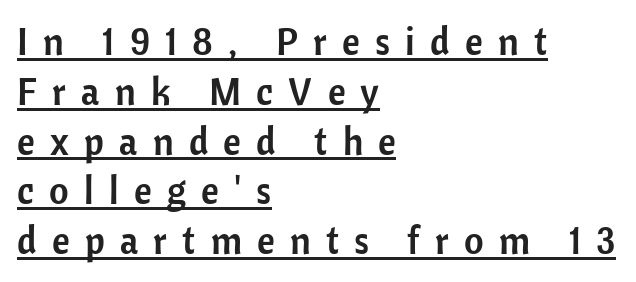
Has an underline been added? It has. The type family on display is of the sans-serif kind. The paragraph shown leans on its left margin. Loose tracking; the words dissolve into strings of separated letters. Quick note: interline space is typical.
